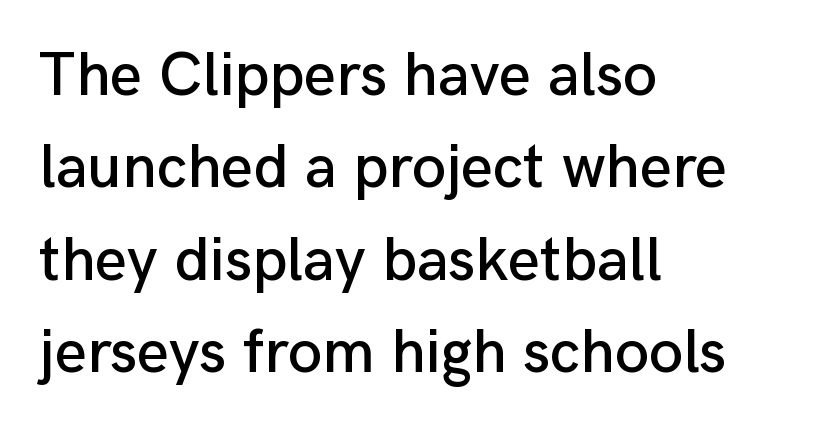
Does extra space separate the letters? No, they use regular spacing. A typesetter would call this proportional, since set widths differ per character. Where is the straight margin? On the left. How would I describe the line gaps? Plain and ordinary. Typographically, this falls in the sans-serif category.
